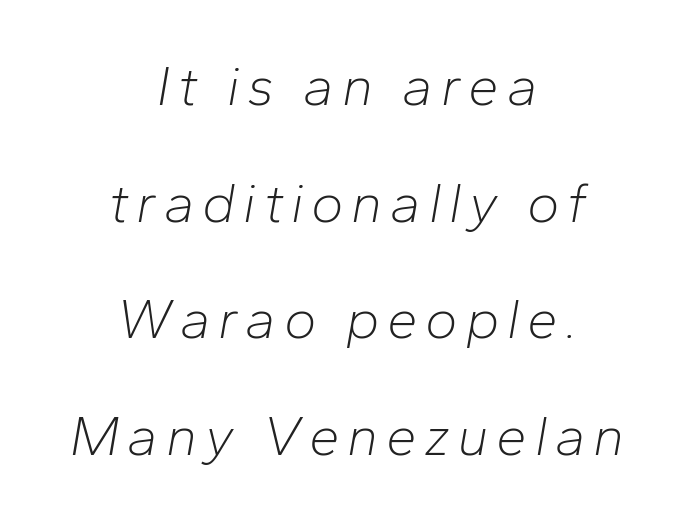
{"italic": "yes", "lean": "right", "slant_degrees": 10, "bold": "no", "weight": "light", "width": "normal", "stroke_contrast": "low", "x_height": "medium", "monospaced": "no", "underline": "no", "align": "center", "line_spacing": "loose", "line_spacing_ratio": 2.12, "glyph_px": 55}
